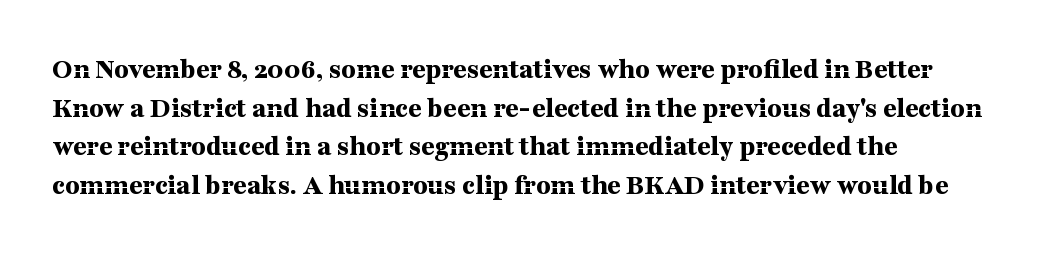
Q: Is the text bold? A: Yes.
Q: Is the text italic (slanted)? A: No, it is upright.
Q: Is the typeface a serif or a sans-serif typeface? A: Serif.
Q: Is the text underlined? A: No.
Q: Is the spacing between letters normal or unusually wide? A: Normal.
Q: Is the spacing between lines tight, normal or loose? A: Normal.
Q: Width (condensed, normal, or wide)? A: Wide.
Q: Stroke contrast? A: Medium.
Q: x-height? A: Medium.
Q: Monospaced? A: No.
